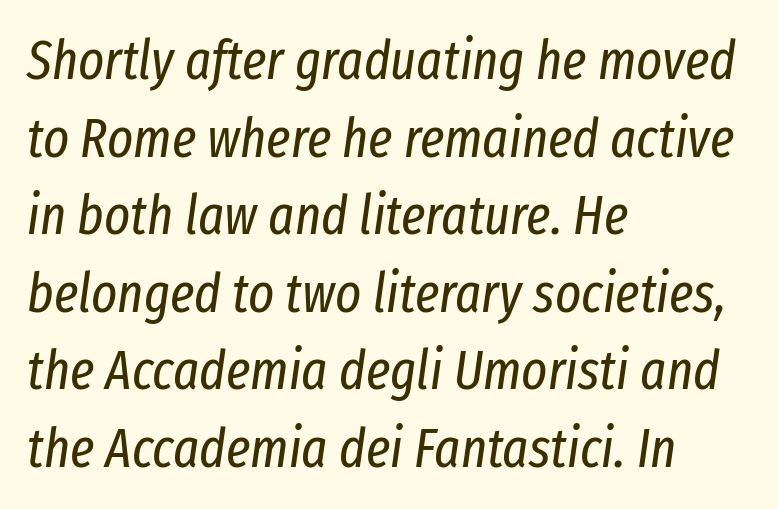
Q: Is the text bold? A: No.
Q: Is the text italic (slanted)? A: Yes, it leans right by about 8 degrees.
Q: Is the text underlined? A: No.
Q: How is the paragraph aligned? A: Left-aligned.
Q: Is the spacing between letters normal or unusually wide? A: Normal.
Q: Is the spacing between lines tight, normal or loose? A: Normal.
Q: Width (condensed, normal, or wide)? A: Condensed.
Q: Stroke contrast? A: Low.
Q: x-height? A: Medium.
Q: Monospaced? A: No.
